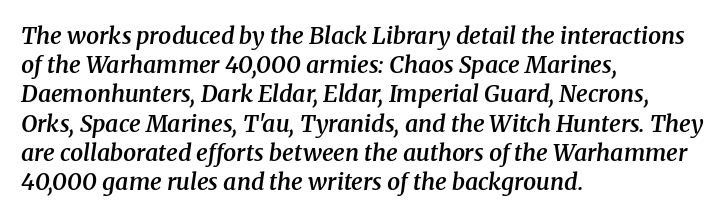
Caption: multi-line text, flush left, ragged right. Plain, unruled lines of type. Whoever set this chose a conventional vertical rhythm. The horizontal fit of the characters is conventional and even.
